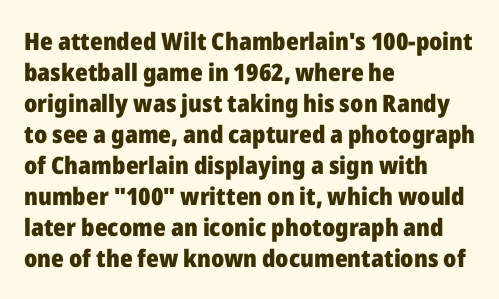
If you measured baseline to baseline, you'd find a middling distance. The specimen reads as upright at a glance. Glyph-to-glyph distance matches everyday printed text. Heavy, bold letterforms. Each row of text sits above clean, open space.
